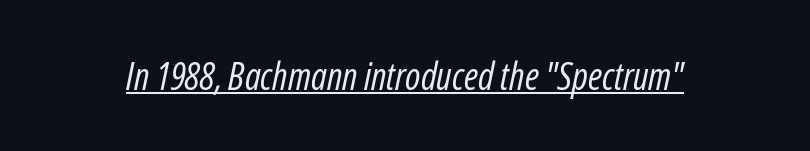
{"italic": "yes", "lean": "right", "slant_degrees": 12, "bold": "no", "weight": "regular", "width": "condensed", "stroke_contrast": "low", "x_height": "medium", "monospaced": "no", "underline": "yes", "letter_spacing": "normal", "letter_spacing_em": 0.0, "glyph_px": 38}
